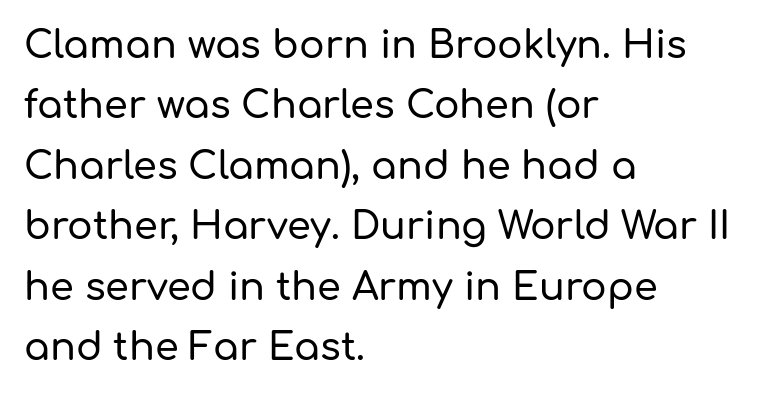
Font category for this specimen: sans-serif. The block of text has a typical density, with ordinary space between rows. The type is set solid horizontally, with unmodified tracking. The lettering stays uniformly vertical, giving the passage a roman look.
